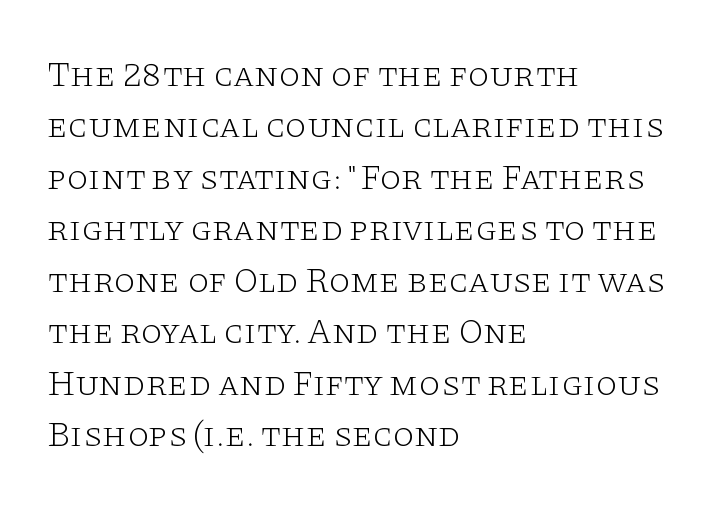
{"serif": "yes", "italic": "no", "bold": "no", "weight": "light", "width": "wide", "stroke_contrast": "low", "x_height": "large", "monospaced": "no", "underline": "no", "align": "left", "line_spacing": "normal", "line_spacing_ratio": 1.47, "letter_spacing": "normal", "letter_spacing_em": 0.0, "glyph_px": 35}
